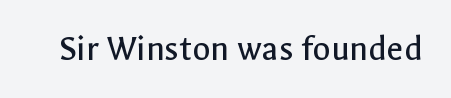
The image shows 37 px regular-weight sans-serif type, upright; set normal letter spacing, not underlined; a medium x-height.
